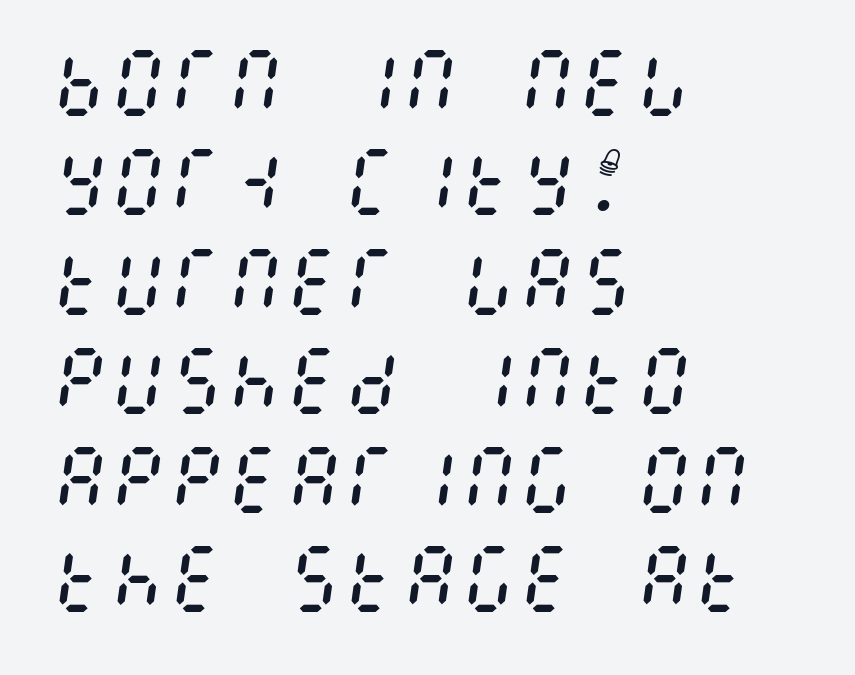
Decoration check: the copy has no underline. No extra ink here — the face is not bold. The passage shown has conventional tracking throughout. A classic flush-left, rag-right setting is used for this passage. Each new line begins a customary step beneath the previous one.
